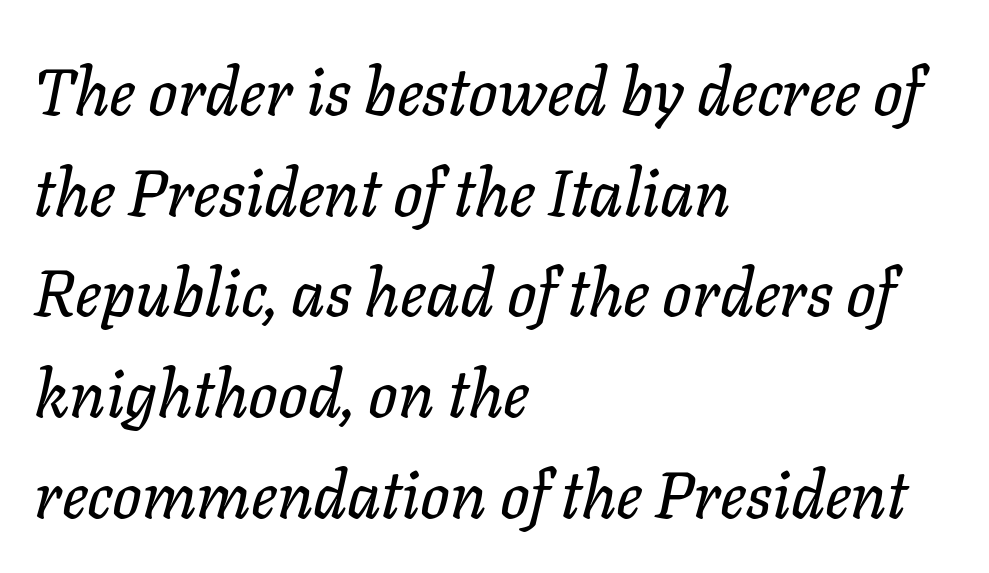
The image shows 65 px text type, italic (leaning right); set left-aligned, normal line spacing (1.55x), normal letter spacing, not underlined; low stroke contrast and a medium x-height.
